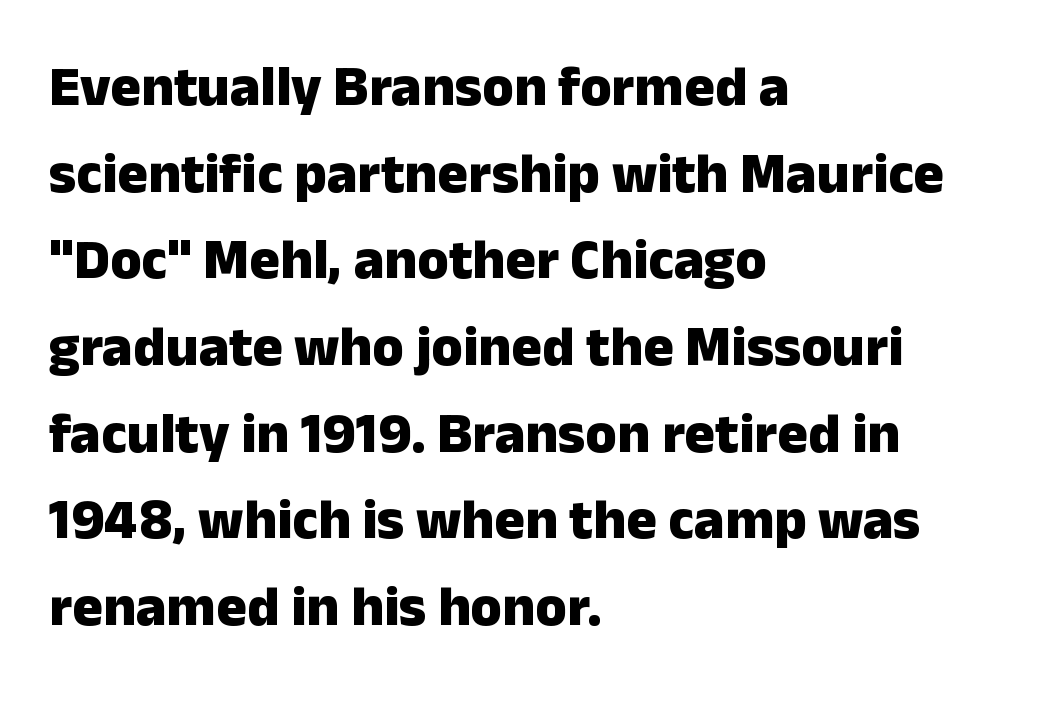
The image shows 57 px heavy sans-serif type, upright; set left-aligned, normal line spacing (1.52x), normal letter spacing, not underlined; low stroke contrast and a medium x-height.
